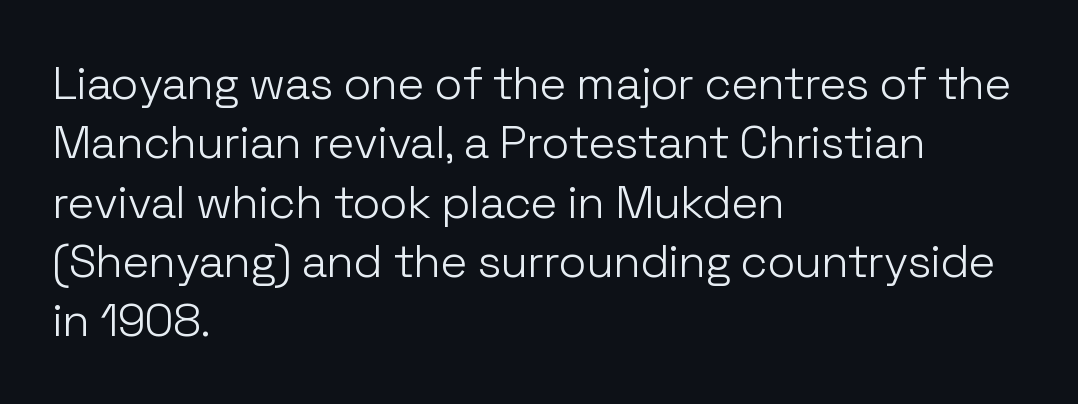
{"serif": "no", "italic": "no", "bold": "no", "weight": "light", "width": "normal", "stroke_contrast": "low", "x_height": "medium", "monospaced": "no", "underline": "no", "align": "left", "line_spacing": "normal", "line_spacing_ratio": 1.29, "letter_spacing": "normal", "letter_spacing_em": 0.0, "glyph_px": 46}
